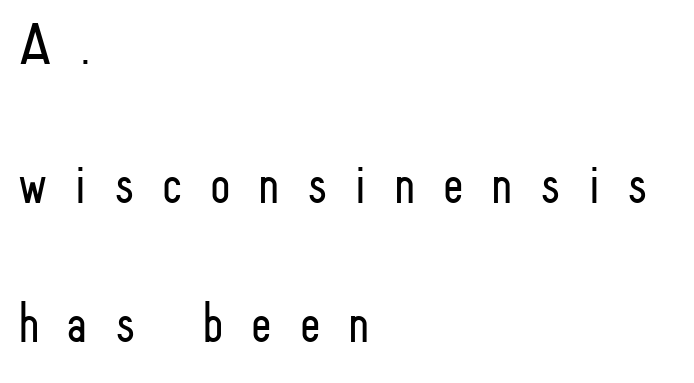
{"serif": "no", "italic": "no", "bold": "no", "weight": "light", "width": "condensed", "stroke_contrast": "low", "x_height": "small", "monospaced": "no", "underline": "no", "align": "left", "line_spacing": "loose", "line_spacing_ratio": 2.36, "letter_spacing": "wide", "letter_spacing_em": 0.47, "glyph_px": 59}
